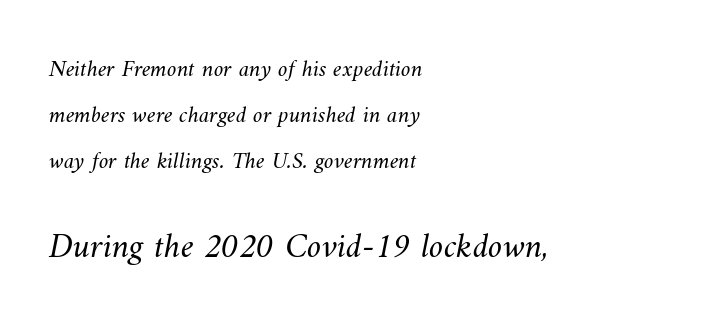
The image shows 36 px light type; set left-aligned, loose line spacing (1.92x), normal letter spacing, not underlined; the second (bottom) block is 1.5x larger; medium stroke contrast and a small x-height.
